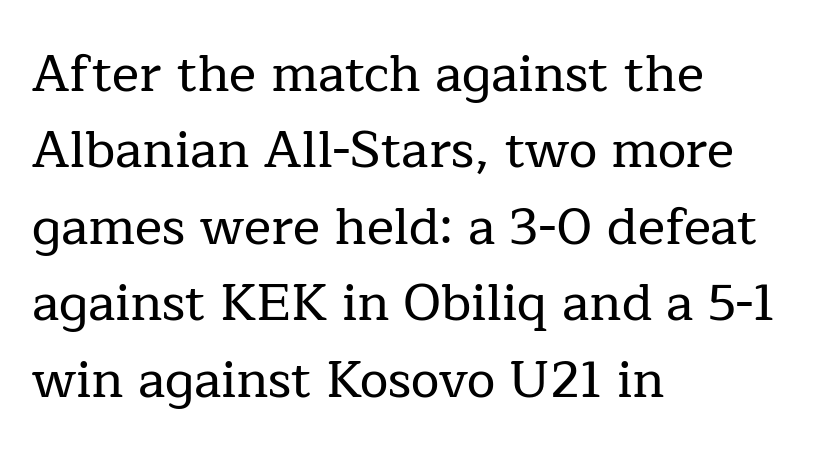
Nope, not italic — everything's standing straight. Compared with typical body copy, the letter spacing here is the same. These lines stack with their left ends in a neat column. Check where the strokes stop: tiny serifs finish them off. Is this a fixed-width face? No — the glyphs have proportional, varying widths. Just letters on the line, the space beneath them empty.
